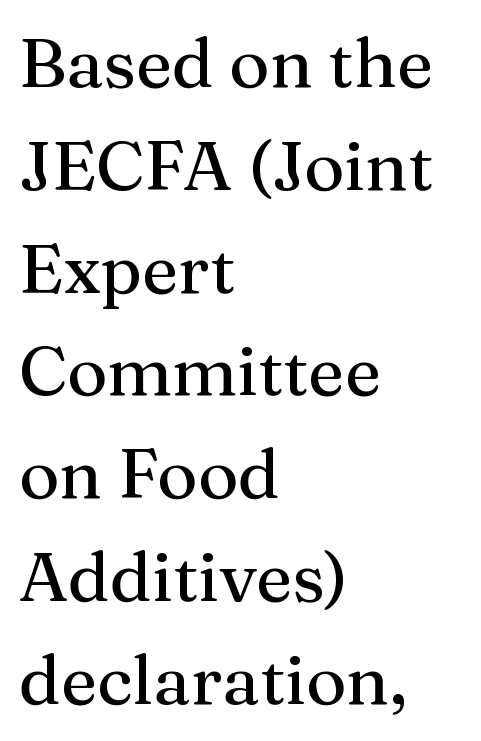
{"serif": "yes", "italic": "no", "width": "normal", "stroke_contrast": "medium", "x_height": "medium", "monospaced": "no", "underline": "no", "align": "left", "line_spacing": "normal", "line_spacing_ratio": 1.49, "letter_spacing": "normal", "letter_spacing_em": 0.0, "glyph_px": 69}
